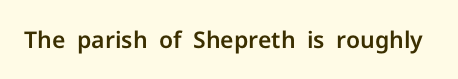
Each word holds together tightly as a unit, with standard inter-letter gaps. Posture: upright roman. The specimen omits any rule beneath the text block's lines.
